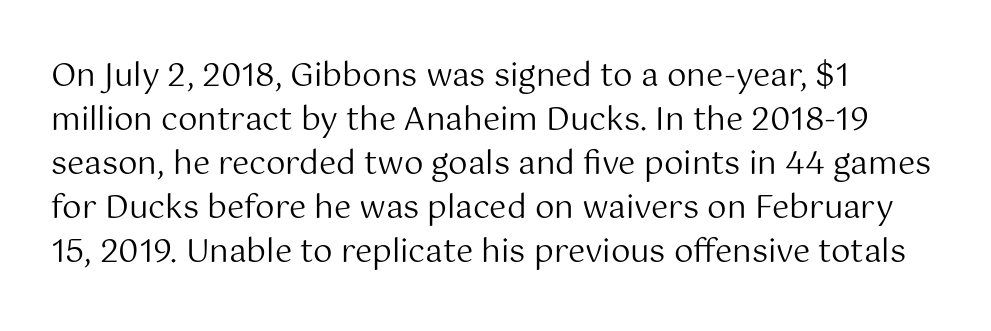
Successive baselines arrive at the customary interval. The space directly below the letters is spotless. Is the stroke heavy? The answer is a plain regular-or-lighter. The face used here is proportionally spaced, like ordinary book or web type. Each letter's strokes conclude bluntly, with no projecting serifs.
